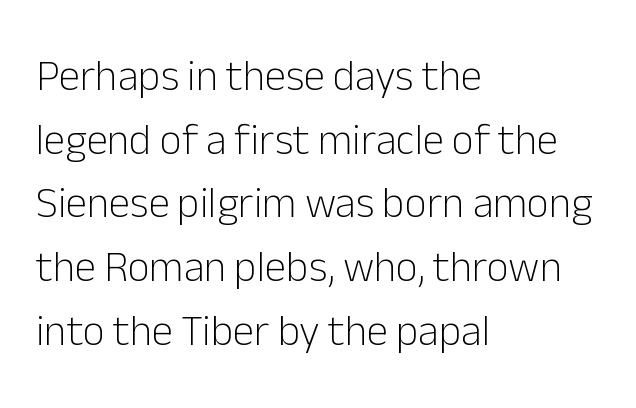
The image shows 43 px light sans-serif type, upright; set left-aligned, normal line spacing (1.48x), normal letter spacing, not underlined; low stroke contrast and a medium x-height.
